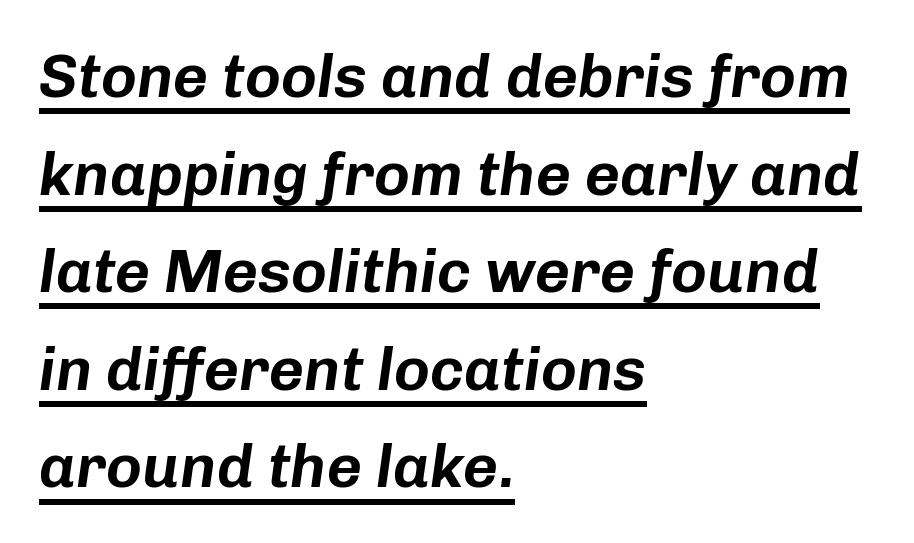
{"italic": "yes", "lean": "right", "slant_degrees": 8, "width": "normal", "stroke_contrast": "low", "x_height": "medium", "monospaced": "no", "underline": "yes", "align": "left", "line_spacing": "normal", "line_spacing_ratio": 1.6, "letter_spacing": "normal", "letter_spacing_em": 0.0, "glyph_px": 61}
